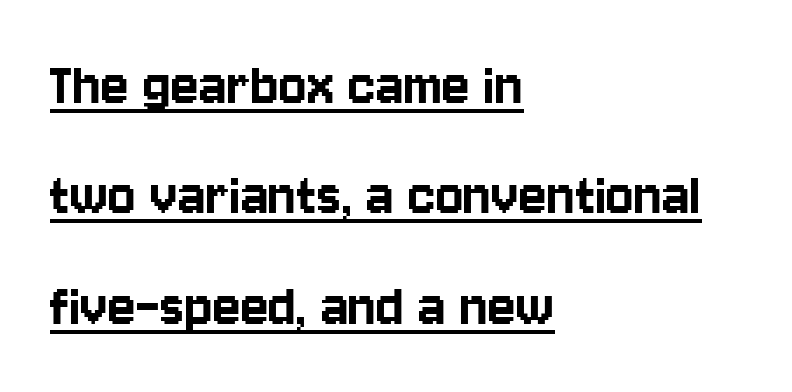
{"serif": "no", "italic": "no", "width": "condensed", "stroke_contrast": "low", "x_height": "large", "monospaced": "no", "underline": "yes", "align": "left", "line_spacing": "normal", "line_spacing_ratio": 1.7, "letter_spacing": "normal", "letter_spacing_em": 0.0, "glyph_px": 65}
